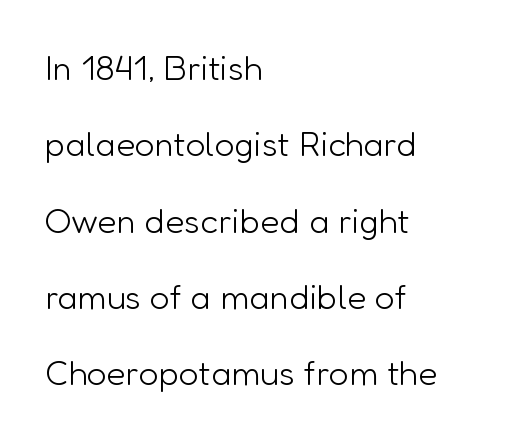
I'd call this a sans setting — the letters go barefoot. Character widths vary here, with narrow letters taking less room than wide ones. Line beginnings align vertically; line endings do not. Default kerning and tracking; the words read as compact shapes.
